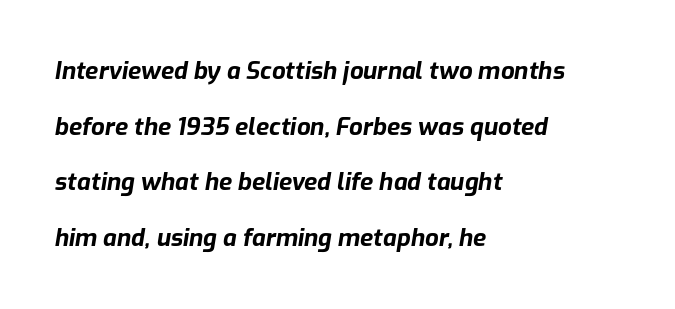
{"italic": "yes", "lean": "right", "slant_degrees": 9, "bold": "yes", "underline": "no", "align": "left", "line_spacing": "loose", "line_spacing_ratio": 2.32, "letter_spacing": "normal", "letter_spacing_em": 0.0, "glyph_px": 24}
